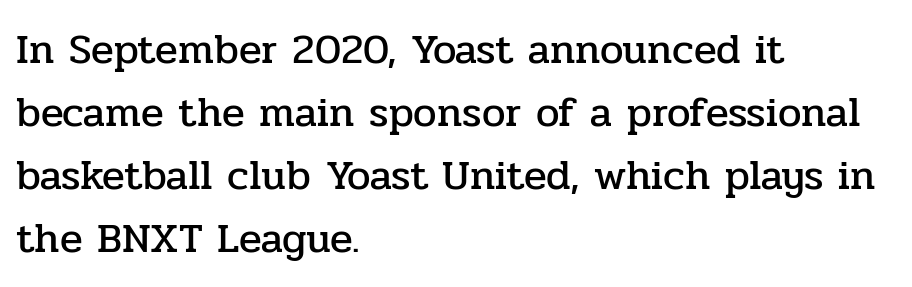
Q: Is the text italic (slanted)? A: No, it is upright.
Q: Is the typeface a serif or a sans-serif typeface? A: Serif.
Q: Is the text underlined? A: No.
Q: How is the paragraph aligned? A: Left-aligned.
Q: Is the spacing between letters normal or unusually wide? A: Normal.
Q: Is the spacing between lines tight, normal or loose? A: Normal.
Q: Width (condensed, normal, or wide)? A: Normal.
Q: Stroke contrast? A: Low.
Q: x-height? A: Medium.
Q: Monospaced? A: No.
